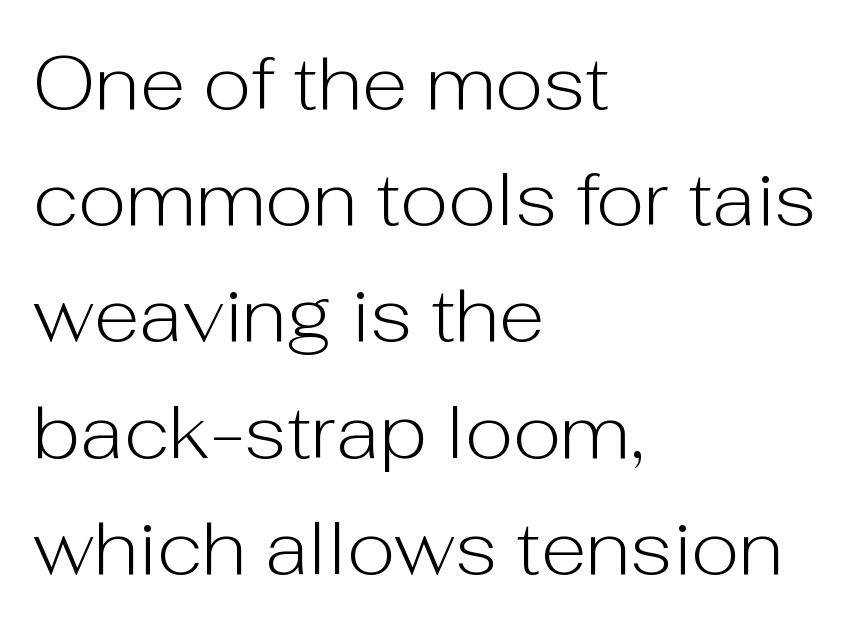
{"serif": "no", "italic": "no", "bold": "no", "weight": "light", "width": "normal", "stroke_contrast": "low", "x_height": "medium", "monospaced": "no", "underline": "no", "align": "left", "line_spacing": "normal", "line_spacing_ratio": 1.55, "letter_spacing": "normal", "letter_spacing_em": 0.0, "glyph_px": 75}
